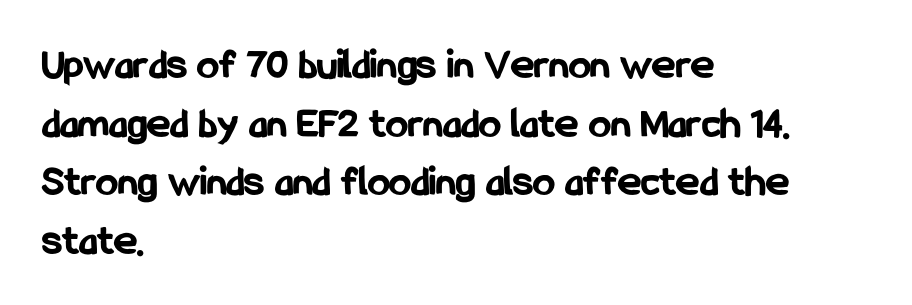
The image shows 44 px bold, condensed sans-serif type, upright; set left-aligned, normal line spacing (1.33x), normal letter spacing, not underlined; low stroke contrast and a medium x-height.
